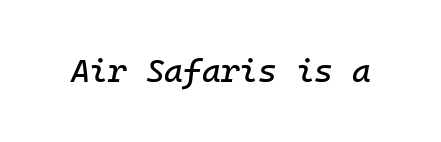
The image shows 32 px text type, italic (leaning right), monospaced; set normal letter spacing, not underlined; low stroke contrast and a medium x-height.
